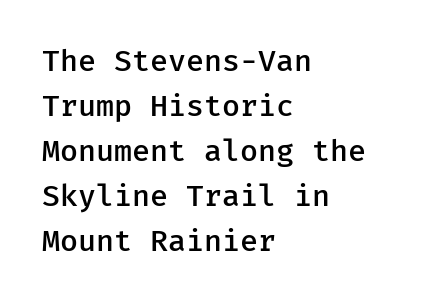
The image shows 30 px semibold sans-serif type, upright; set left-aligned, normal line spacing (1.5x), normal letter spacing, not underlined; low stroke contrast and a medium x-height.
